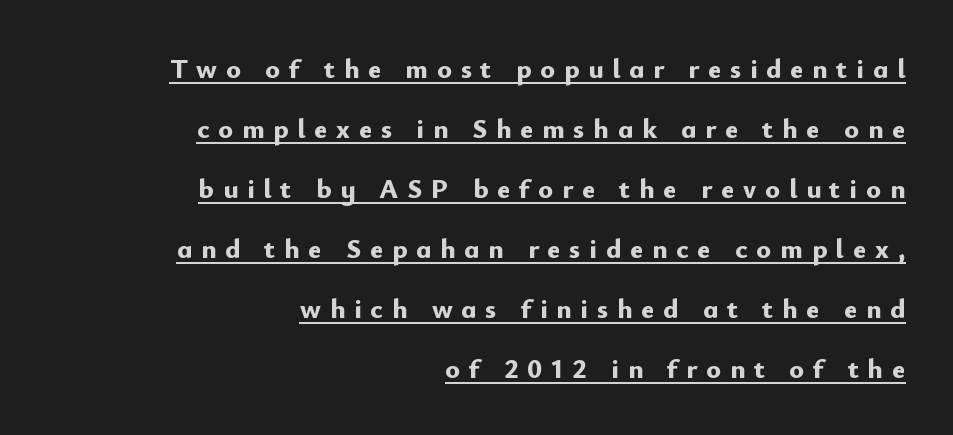
The image shows 28 px bold sans-serif type, upright; set right-aligned, loose line spacing (2.14x), unusually wide letter spacing (+0.31 em), underlined; low stroke contrast and a small x-height.
